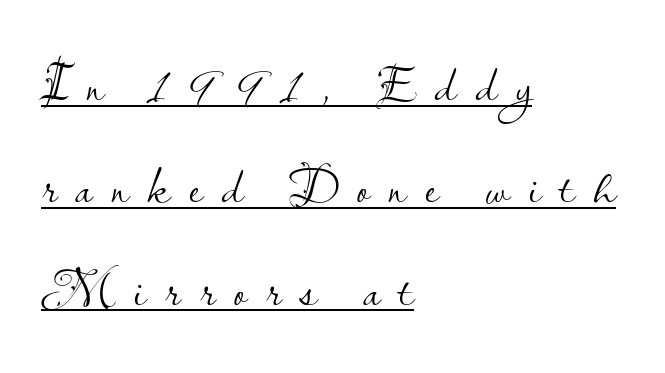
The image shows 53 px light sans-serif type; set left-aligned, loose line spacing (1.93x), unusually wide letter spacing (+0.36 em), underlined; low stroke contrast and a small x-height.
